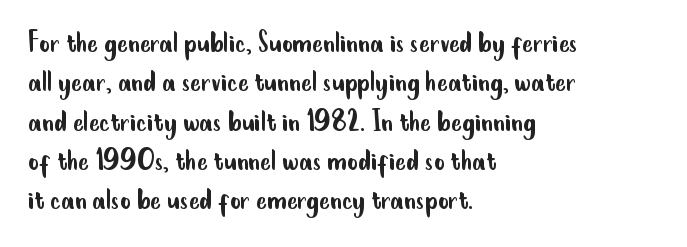
The image shows 32 px regular-weight, condensed sans-serif type, upright; set left-aligned, line spacing 1.23x, normal letter spacing, not underlined; low stroke contrast and a small x-height.
